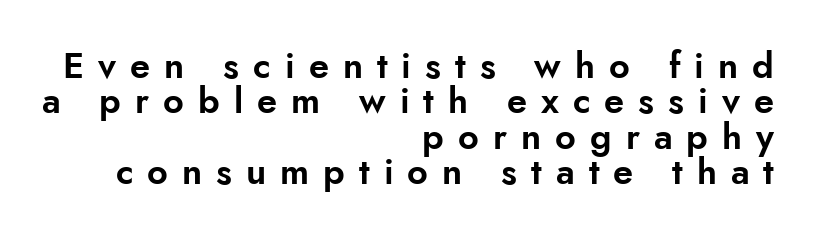
Q: Is the text italic (slanted)? A: No, it is upright.
Q: Is the typeface a serif or a sans-serif typeface? A: Sans-serif.
Q: Is the text underlined? A: No.
Q: How is the paragraph aligned? A: Right-aligned.
Q: Is the spacing between letters normal or unusually wide? A: Unusually wide.
Q: Is the spacing between lines tight, normal or loose? A: Tight.
Q: Width (condensed, normal, or wide)? A: Normal.
Q: Stroke contrast? A: Low.
Q: x-height? A: Small.
Q: Monospaced? A: No.
